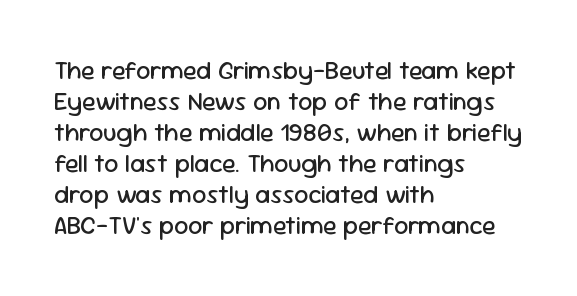
{"italic": "no", "bold": "no", "underline": "no", "align": "left", "line_spacing_ratio": 1.24, "letter_spacing": "normal", "letter_spacing_em": 0.0, "glyph_px": 25}
